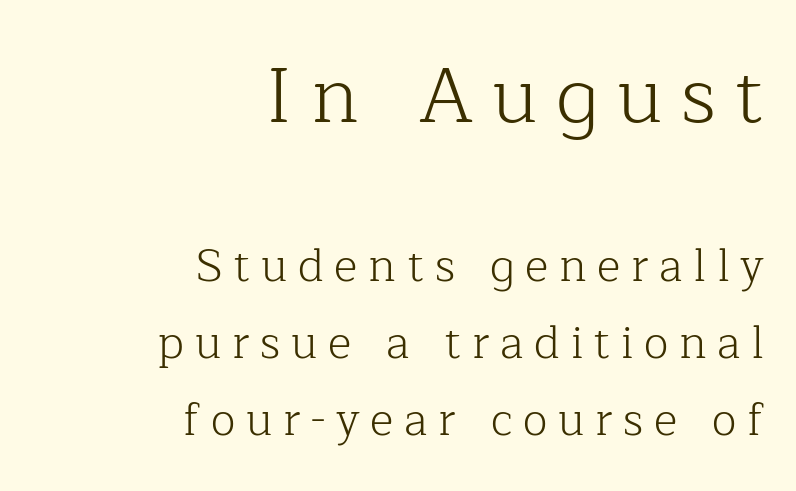
Compared with typical body copy, the letter spacing here is much looser. These lines were composed using upright roman letters. The rendering anchors every line to the right-hand side. Stroke thickness stays within the range of a standard reading face or lighter. The passage shown is typed in a proportional face where columns would drift. Check where the strokes stop: tiny serifs finish them off.
